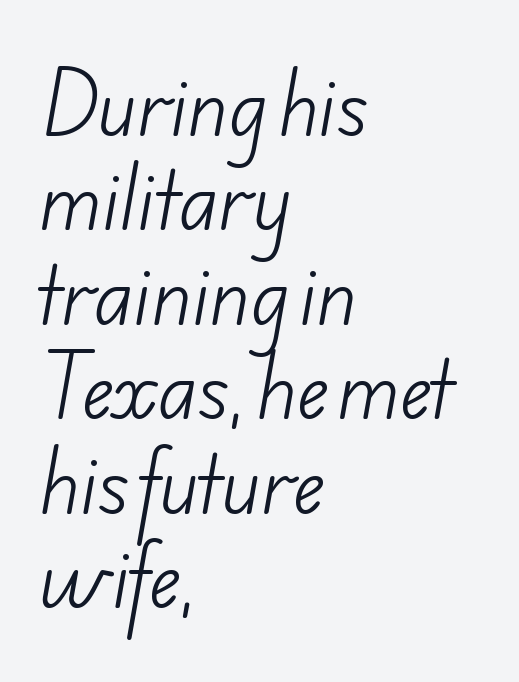
Q: Is the text bold? A: No.
Q: Is the typeface a serif or a sans-serif typeface? A: Sans-serif.
Q: Is the text underlined? A: No.
Q: How is the paragraph aligned? A: Left-aligned.
Q: Is the spacing between letters normal or unusually wide? A: Normal.
Q: Is the spacing between lines tight, normal or loose? A: Normal.
Q: Width (condensed, normal, or wide)? A: Normal.
Q: Stroke contrast? A: Low.
Q: x-height? A: Small.
Q: Monospaced? A: No.
